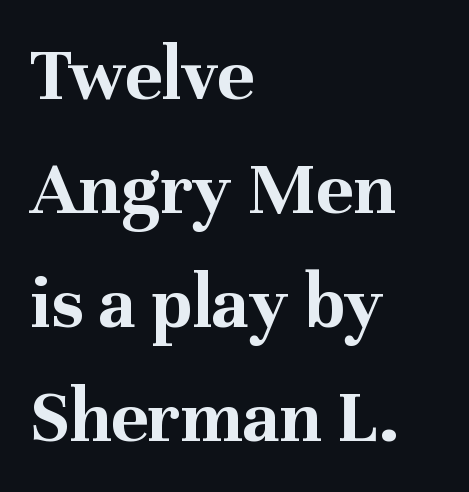
Vertically, the passage feels balanced, rows spaced as you'd expect. Unmarked baselines from the first word to the last. Designer's note — italics off, roman on. Summary of weight: heavy, a full bold. Looks like regular typesetting: each glyph gets only the width it needs. All the whitespace from short lines collects on the right.
